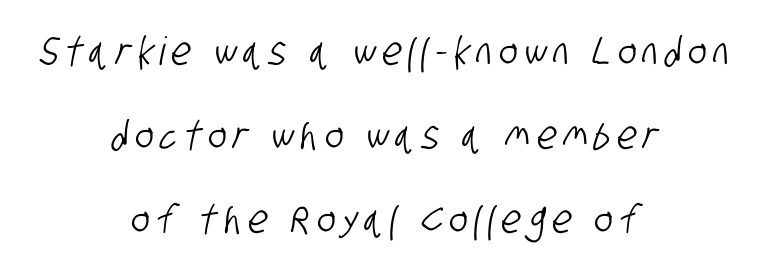
{"serif": "no", "width": "condensed", "stroke_contrast": "low", "x_height": "large", "monospaced": "no", "underline": "no", "align": "center", "line_spacing": "loose", "line_spacing_ratio": 2.16, "glyph_px": 39}
